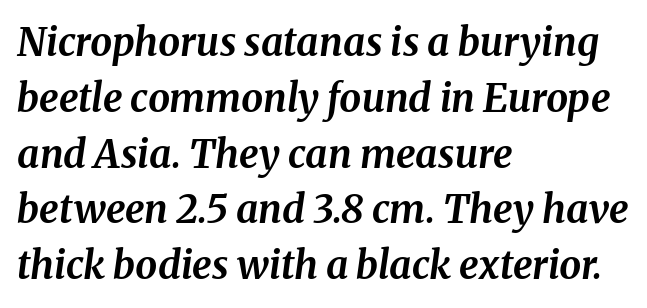
Note the varied advance widths — an 'i' is clearly narrower than an 'm'. Short note: letters normally spaced. The gap between lines stays unmarked. Quick note: interline space is typical. Notice how the passage keeps a crisp vertical edge on the left only.
